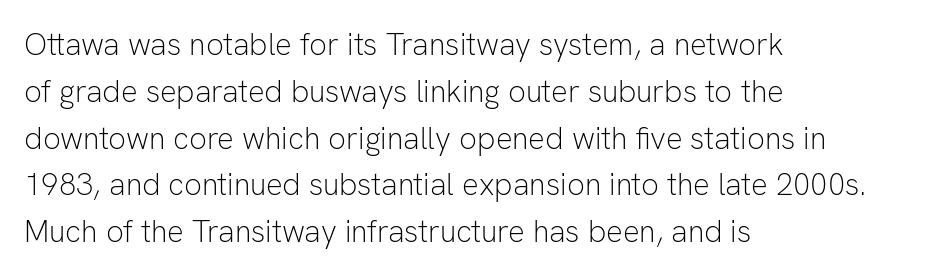
Unlike italic type, these characters show no tilt at all. Evenly set lines give the paragraph a standard silhouette. The space beneath each line is pristine and unruled. Here the designer chose a conventional face with non-uniform glyph widths. On a weight scale, this lands at 450 or below. Standard letterfit; no display-style spreading of the glyphs.
